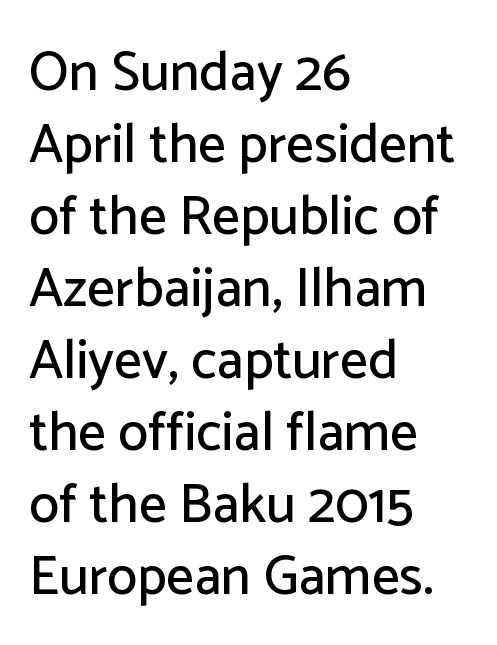
{"serif": "no", "italic": "no", "width": "normal", "stroke_contrast": "low", "x_height": "medium", "monospaced": "no", "underline": "no", "align": "left", "line_spacing": "normal", "line_spacing_ratio": 1.31, "letter_spacing": "normal", "letter_spacing_em": 0.0, "glyph_px": 55}
